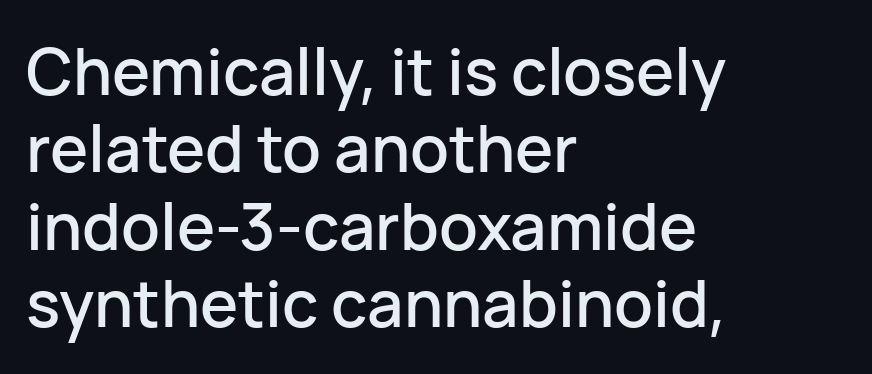
The image shows 64 px sans-serif type, upright; set left-aligned, line spacing 1.21x, normal letter spacing, not underlined; low stroke contrast and a medium x-height.
